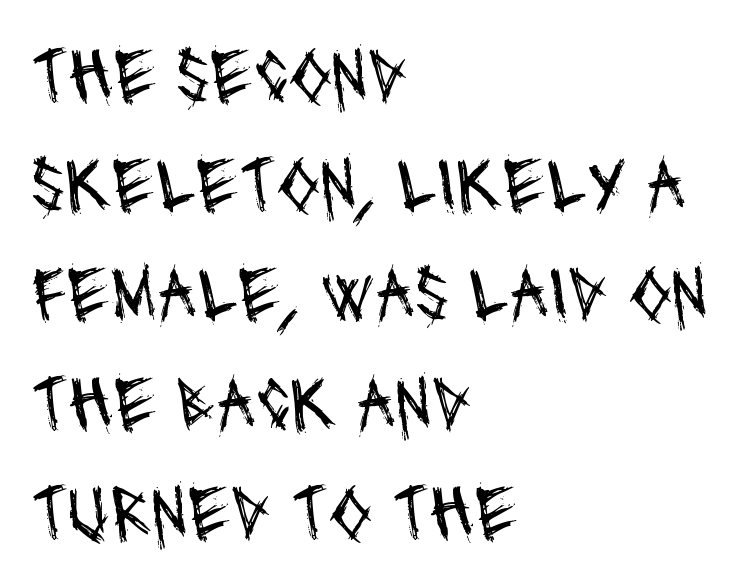
Q: Is the text bold? A: No.
Q: Is the typeface a serif or a sans-serif typeface? A: Sans-serif.
Q: Is the text underlined? A: No.
Q: How is the paragraph aligned? A: Left-aligned.
Q: Is the spacing between letters normal or unusually wide? A: Normal.
Q: Is the spacing between lines tight, normal or loose? A: Normal.
Q: Width (condensed, normal, or wide)? A: Condensed.
Q: Stroke contrast? A: Medium.
Q: x-height? A: Large.
Q: Monospaced? A: No.
